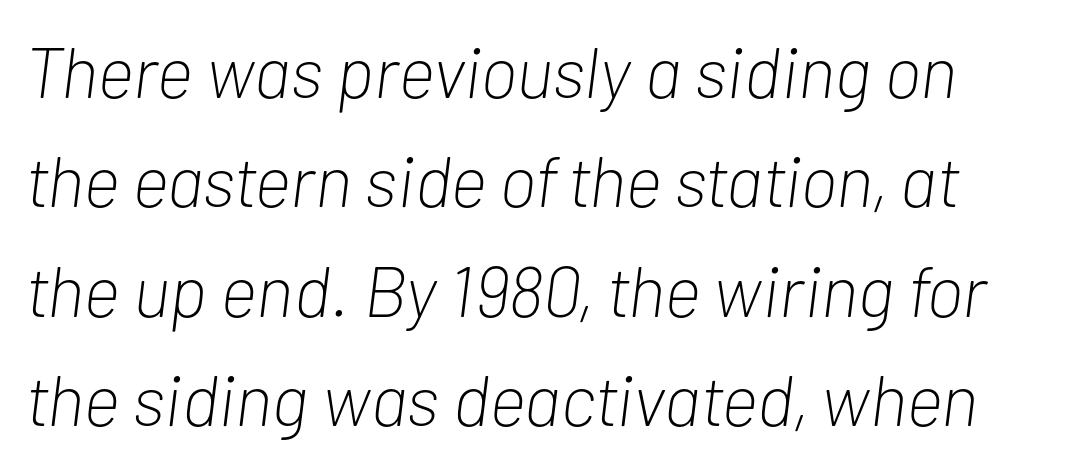
{"italic": "yes", "lean": "right", "slant_degrees": 7, "bold": "no", "weight": "light", "width": "condensed", "stroke_contrast": "low", "x_height": "medium", "monospaced": "no", "underline": "no", "line_spacing": "normal", "line_spacing_ratio": 1.52, "letter_spacing": "normal", "letter_spacing_em": 0.0, "glyph_px": 72}
